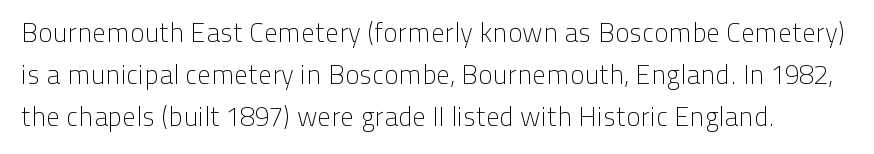
Plain, unruled lines of type. The specimen reads as upright at a glance. Normally led — the rows are evenly, conventionally spaced. The rendering keeps characters at their native spacing.
